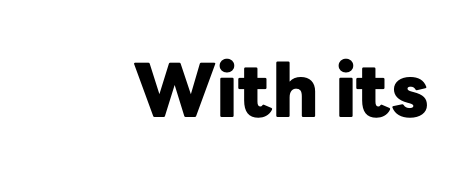
The image shows 74 px heavy sans-serif type, upright; set right-aligned, normal letter spacing, not underlined; low stroke contrast and a medium x-height.
